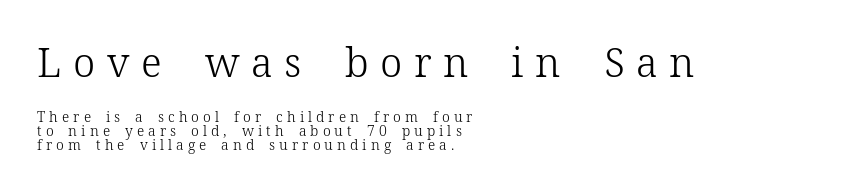
The image shows 40 px light serif type, upright; set left-aligned, tight line spacing (0.98x), unusually wide letter spacing (+0.29 em), not underlined; the first (top) block is 2.86x larger; low stroke contrast and a medium x-height.
